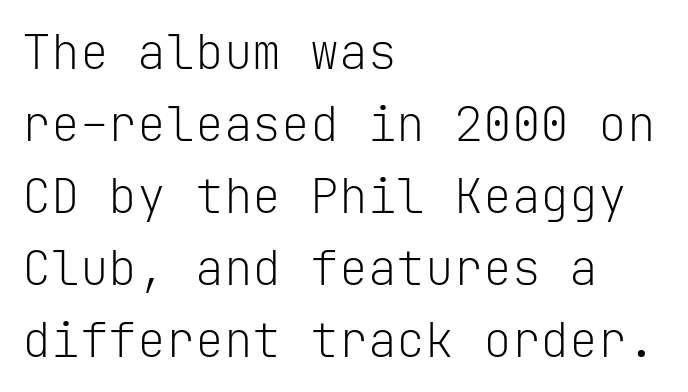
Serifs: no, the terminals of the letterforms are clean. Notice how descenders clear the ascenders below comfortably — that's standard leading. Every stem runs plumb, perpendicular to the baseline. All the whitespace from short lines collects on the right. This rendering leaves character spacing at its baseline value. Is this a fixed-width face? Yes — each glyph sits in an identical cell.
